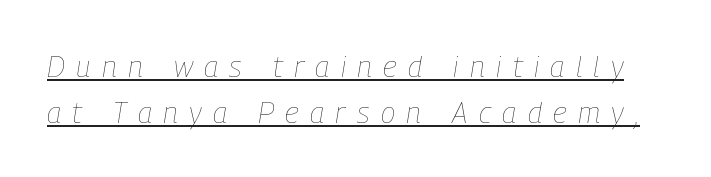
{"italic": "yes", "lean": "right", "slant_degrees": 9, "bold": "no", "weight": "thin", "width": "condensed", "stroke_contrast": "low", "x_height": "medium", "monospaced": "no", "underline": "yes", "line_spacing": "normal", "line_spacing_ratio": 1.53, "letter_spacing": "wide", "letter_spacing_em": 0.38, "glyph_px": 30}
